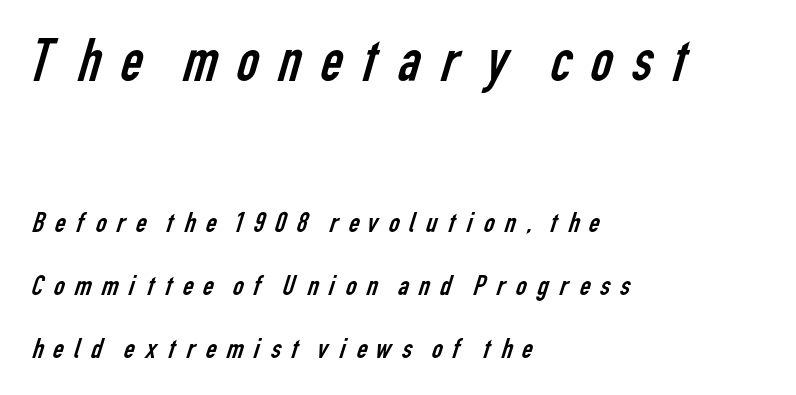
Q: Is the text bold? A: No.
Q: Is the typeface a serif or a sans-serif typeface? A: Sans-serif.
Q: Is the text underlined? A: No.
Q: How is the paragraph aligned? A: Left-aligned.
Q: Is the spacing between letters normal or unusually wide? A: Unusually wide.
Q: Is the spacing between lines tight, normal or loose? A: Loose.
Q: Which block of text is set in a larger size, the first (top) or the second (bottom)? A: The first (top) one.
Q: Width (condensed, normal, or wide)? A: Condensed.
Q: Stroke contrast? A: Low.
Q: x-height? A: Medium.
Q: Monospaced? A: No.
